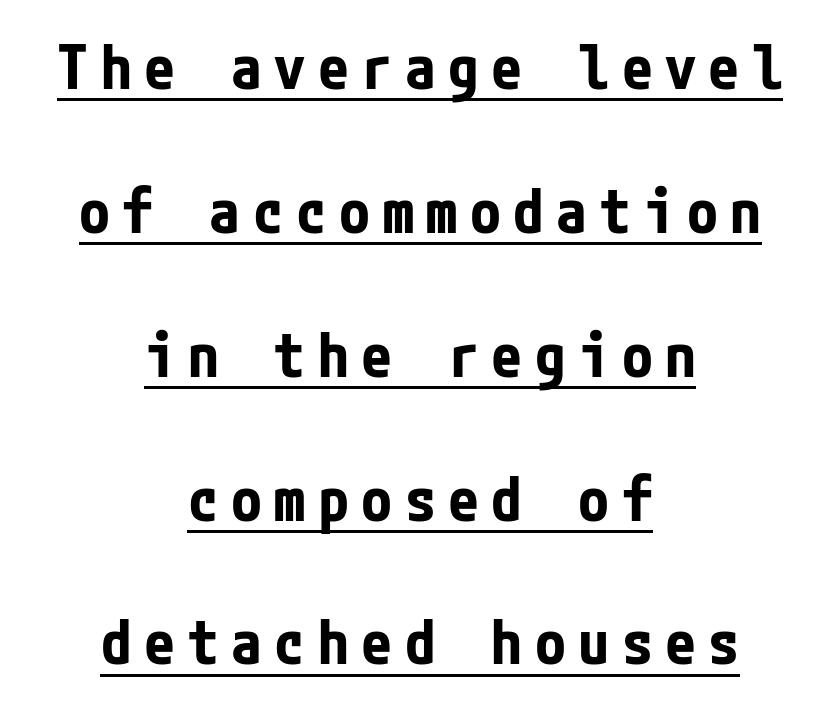
{"serif": "no", "italic": "no", "bold": "yes", "weight": "bold", "width": "condensed", "stroke_contrast": "low", "x_height": "medium", "underline": "yes", "align": "center", "line_spacing": "loose", "line_spacing_ratio": 2.32, "letter_spacing": "wide", "letter_spacing_em": 0.2, "glyph_px": 62}
